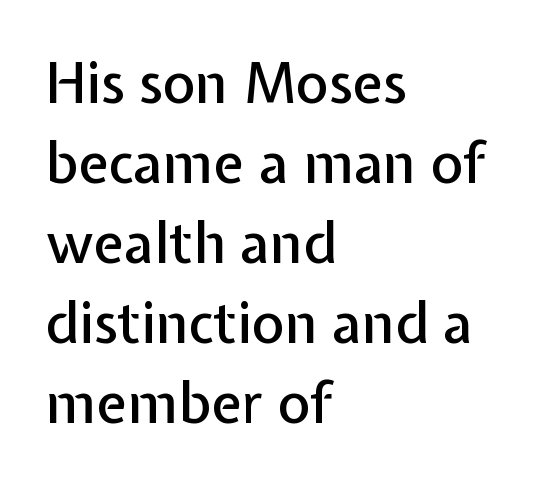
The image shows 56 px sans-serif type, upright; set left-aligned, normal line spacing (1.43x), normal letter spacing, not underlined; low stroke contrast and a medium x-height.
